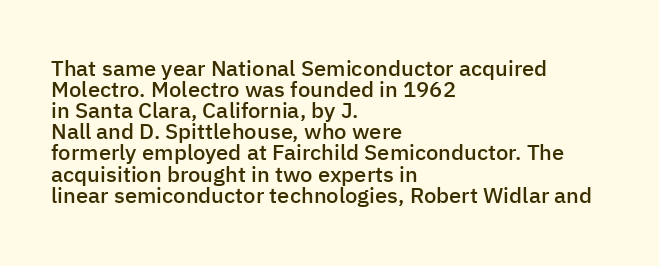
Q: Is the text bold? A: Semi-bold.
Q: Is the text italic (slanted)? A: No, it is upright.
Q: Is the text underlined? A: No.
Q: How is the paragraph aligned? A: Left-aligned.
Q: Is the spacing between letters normal or unusually wide? A: Normal.
Q: Is the spacing between lines tight, normal or loose? A: Tight.
